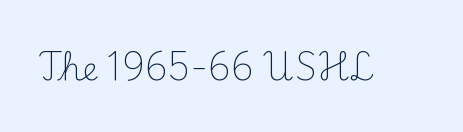
The image shows 32 px light serif type, upright; set normal letter spacing, not underlined; medium stroke contrast and a small x-height.
